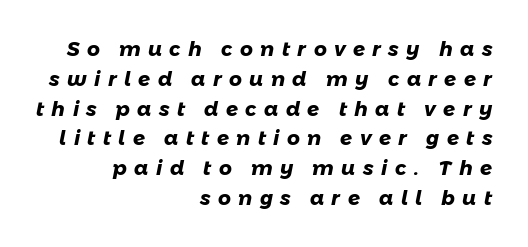
{"bold": "yes", "underline": "no", "align": "right", "line_spacing": "normal", "line_spacing_ratio": 1.49, "letter_spacing": "wide", "letter_spacing_em": 0.37, "glyph_px": 20}
